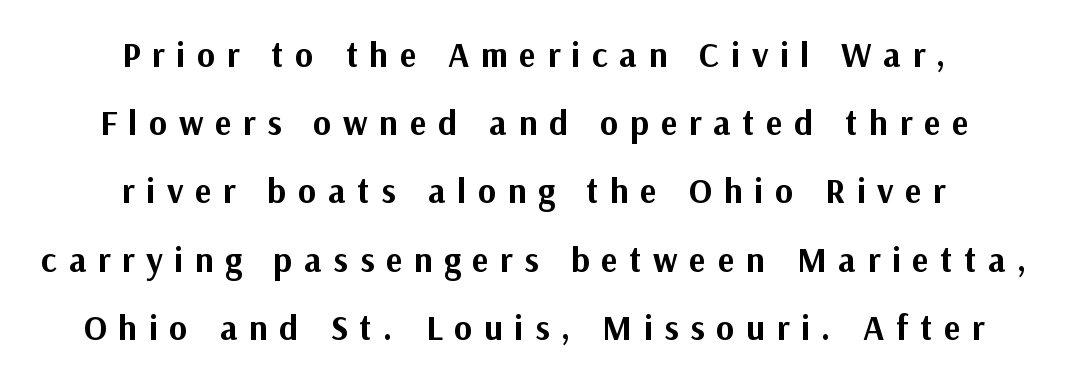
Q: Is the text bold? A: Yes.
Q: Is the text italic (slanted)? A: No, it is upright.
Q: Is the typeface a serif or a sans-serif typeface? A: Sans-serif.
Q: Is the text underlined? A: No.
Q: How is the paragraph aligned? A: Centered.
Q: Is the spacing between letters normal or unusually wide? A: Unusually wide.
Q: Is the spacing between lines tight, normal or loose? A: Loose.
Q: Width (condensed, normal, or wide)? A: Normal.
Q: Stroke contrast? A: Medium.
Q: x-height? A: Medium.
Q: Monospaced? A: No.
